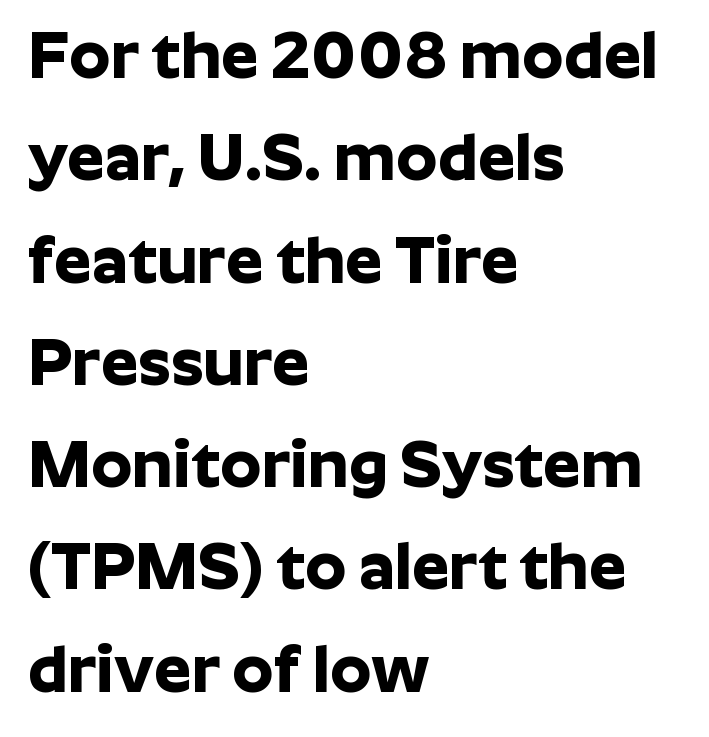
{"serif": "no", "italic": "no", "bold": "yes", "weight": "bold", "width": "normal", "stroke_contrast": "low", "x_height": "medium", "monospaced": "no", "underline": "no", "align": "left", "line_spacing": "normal", "line_spacing_ratio": 1.55, "letter_spacing": "normal", "letter_spacing_em": 0.0, "glyph_px": 66}
